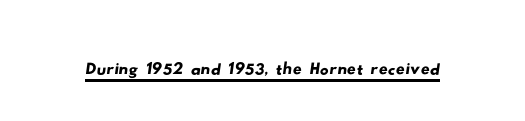
The image shows 44 px wide sans-serif type; set normal letter spacing, underlined; low stroke contrast and a small x-height.
